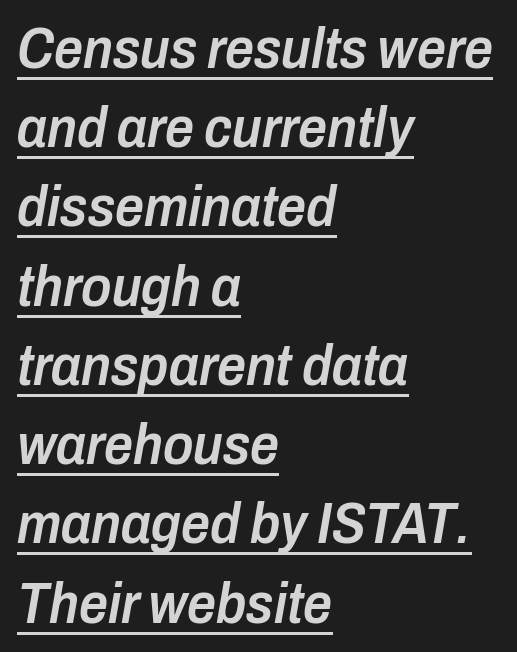
{"italic": "yes", "lean": "right", "slant_degrees": 10, "bold": "semi", "weight": "semibold", "width": "condensed", "stroke_contrast": "low", "x_height": "medium", "monospaced": "no", "underline": "yes", "align": "left", "line_spacing": "normal", "line_spacing_ratio": 1.39, "letter_spacing": "normal", "letter_spacing_em": 0.0, "glyph_px": 57}
